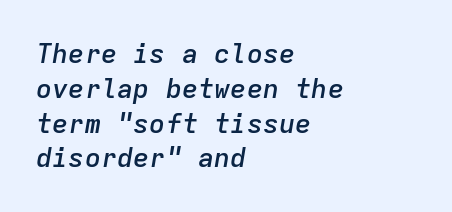
{"italic": "yes", "lean": "right", "slant_degrees": 9, "bold": "semi", "underline": "no", "align": "left", "line_spacing": "normal", "line_spacing_ratio": 1.29, "letter_spacing": "normal", "letter_spacing_em": 0.0, "glyph_px": 27}
